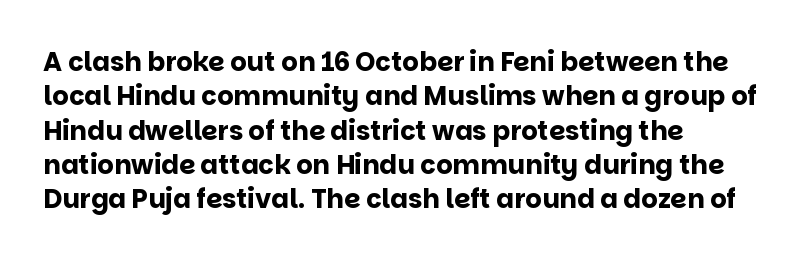
The image shows 26 px bold type, upright; set left-aligned, normal line spacing (1.32x), normal letter spacing, not underlined.
